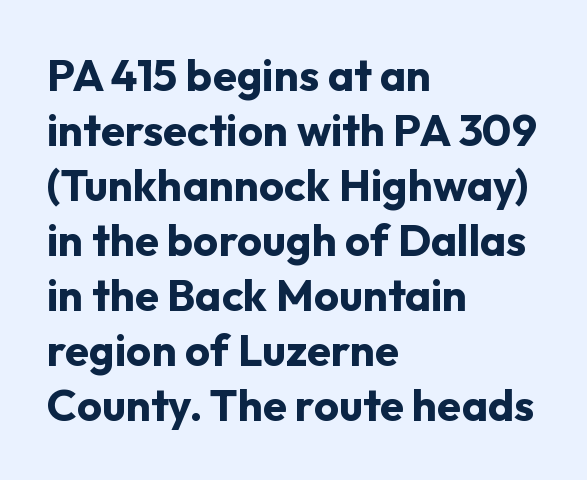
Q: Is the text bold? A: Yes.
Q: Is the text italic (slanted)? A: No, it is upright.
Q: Is the typeface a serif or a sans-serif typeface? A: Sans-serif.
Q: Is the text underlined? A: No.
Q: How is the paragraph aligned? A: Left-aligned.
Q: Is the spacing between letters normal or unusually wide? A: Normal.
Q: Is the spacing between lines tight, normal or loose? A: Normal.
Q: Width (condensed, normal, or wide)? A: Normal.
Q: Stroke contrast? A: Low.
Q: x-height? A: Medium.
Q: Monospaced? A: No.
